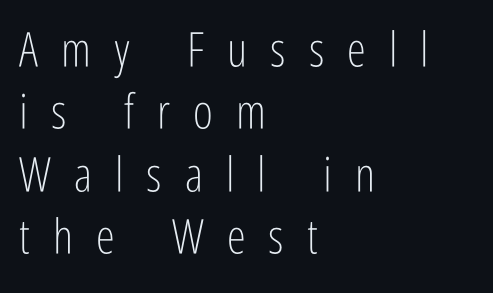
Spacing verdict: proportional, widths tailored to each character. The text was rendered using a sans face with plain stroke endings. The weight would be labelled regular, book, light, or lighter still. Has an underline been added? It has not. A normal amount of white space separates one row of letters from the next.
